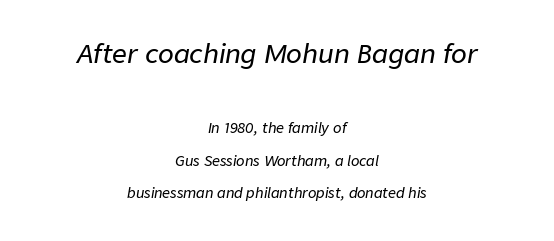
Q: Is the text italic (slanted)? A: Yes, it leans right by about 9 degrees.
Q: Is the text underlined? A: No.
Q: How is the paragraph aligned? A: Centered.
Q: Is the spacing between letters normal or unusually wide? A: Normal.
Q: Is the spacing between lines tight, normal or loose? A: Loose.
Q: Which block of text is set in a larger size, the first (top) or the second (bottom)? A: The first (top) one.
